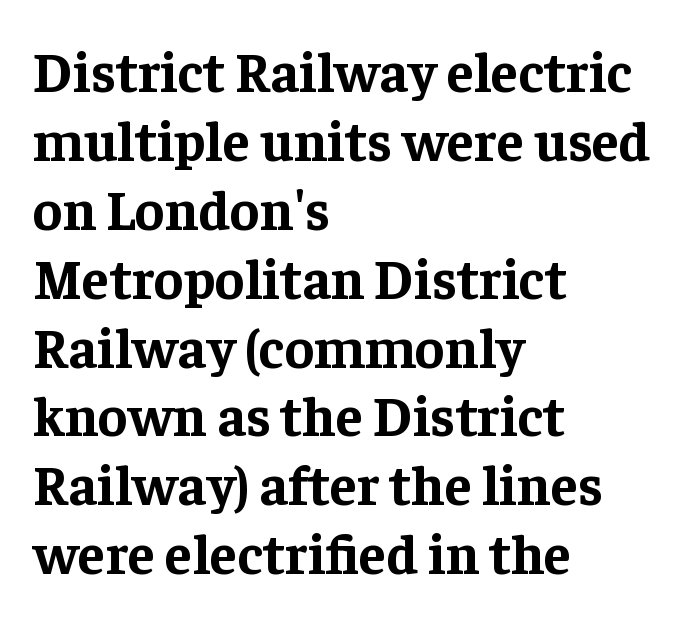
Q: Is the text bold? A: Yes.
Q: Is the text italic (slanted)? A: No, it is upright.
Q: Is the typeface a serif or a sans-serif typeface? A: Serif.
Q: Is the text underlined? A: No.
Q: How is the paragraph aligned? A: Left-aligned.
Q: Is the spacing between letters normal or unusually wide? A: Normal.
Q: Width (condensed, normal, or wide)? A: Normal.
Q: Stroke contrast? A: Low.
Q: x-height? A: Medium.
Q: Monospaced? A: No.
